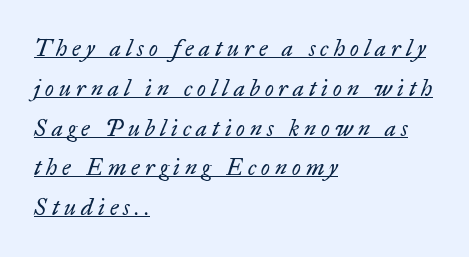
{"italic": "yes", "lean": "right", "slant_degrees": 17, "bold": "no", "underline": "yes", "align": "left", "line_spacing_ratio": 1.73, "letter_spacing": "wide", "letter_spacing_em": 0.22, "glyph_px": 23}
